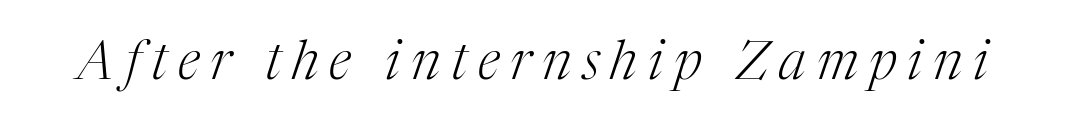
Q: Is the text bold? A: No.
Q: Is the text italic (slanted)? A: Yes, it leans right by about 17 degrees.
Q: Is the typeface a serif or a sans-serif typeface? A: Serif.
Q: Is the text underlined? A: No.
Q: Is the spacing between letters normal or unusually wide? A: Unusually wide.
Q: Width (condensed, normal, or wide)? A: Normal.
Q: Stroke contrast? A: Medium.
Q: x-height? A: Medium.
Q: Monospaced? A: No.
